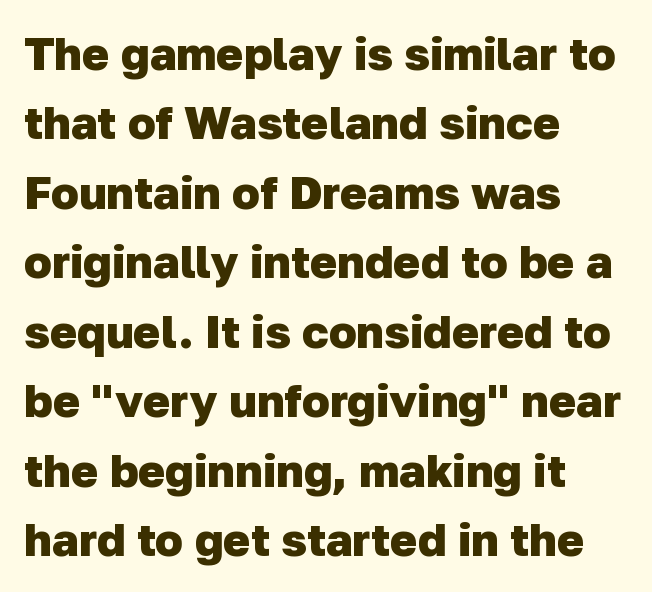
Does the weight exceed regular? Yes, all the way to bold. Proportional: the letters do not fall into vertical columns. A sans-serif font was chosen for this passage. The glyphs are unaccompanied by any horizontal stroke below them. Rows of type keep a routine distance in the vertical direction. The paragraph shown leans on its left margin.
